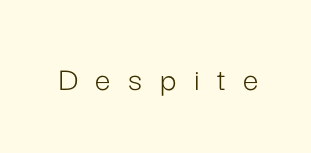
Q: Is the text bold? A: No.
Q: Is the text italic (slanted)? A: No, it is upright.
Q: Is the typeface a serif or a sans-serif typeface? A: Sans-serif.
Q: Is the text underlined? A: No.
Q: Is the spacing between letters normal or unusually wide? A: Unusually wide.
Q: Width (condensed, normal, or wide)? A: Normal.
Q: Stroke contrast? A: Low.
Q: x-height? A: Medium.
Q: Monospaced? A: No.
